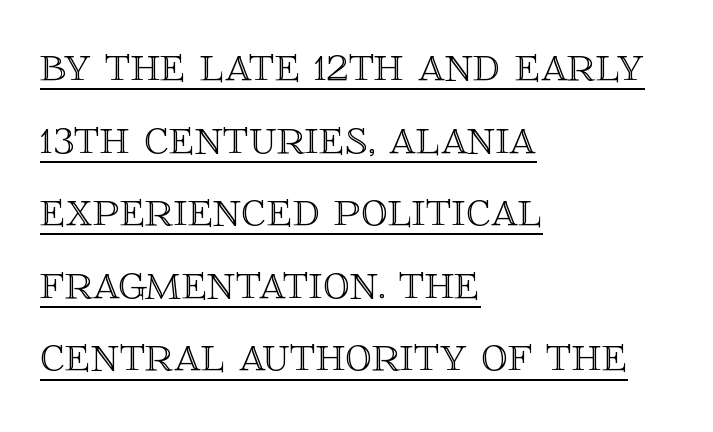
The image shows 53 px text type, upright; set left-aligned, normal line spacing (1.37x), normal letter spacing, underlined; a large x-height.
